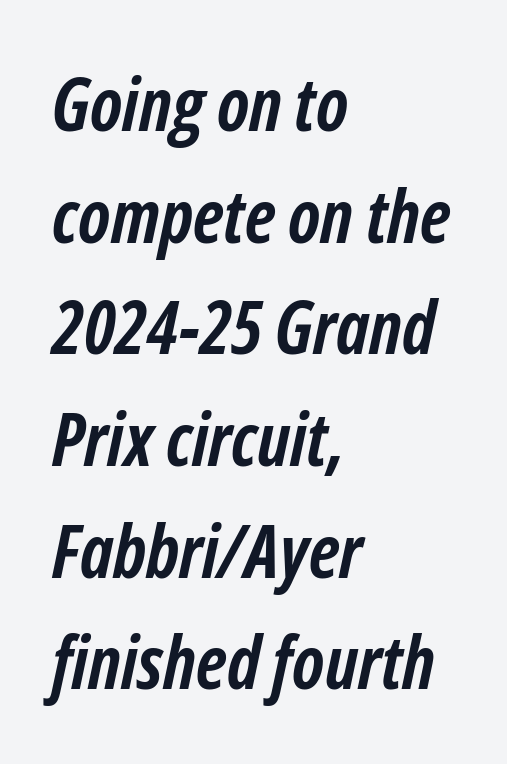
The line texture is even and compact thanks to regular tracking. The paragraph shown leans on its left margin. The area under the type is left untouched. Weight: bold.
